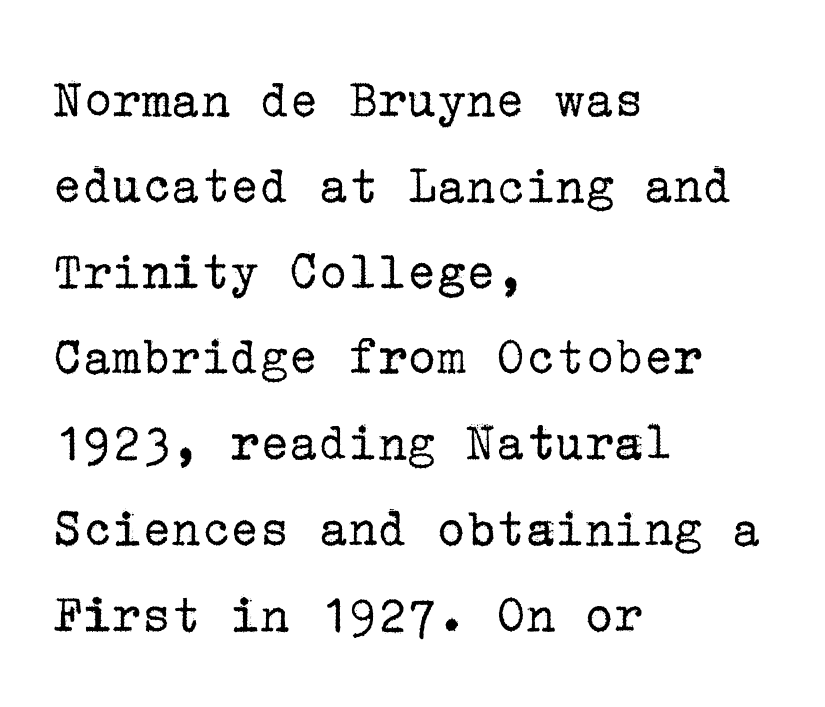
Leftover space on each line is placed entirely after the last word. Quick note: not italic, upright. Counters stay open thanks to moderate or lighter strokes. The face used here is seriffed, in the tradition of book romans.
